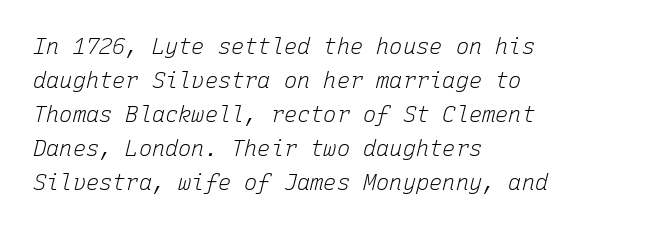
{"italic": "yes", "lean": "right", "slant_degrees": 15, "bold": "no", "underline": "no", "align": "left", "line_spacing": "normal", "line_spacing_ratio": 1.55, "letter_spacing": "normal", "letter_spacing_em": 0.0, "glyph_px": 22}
